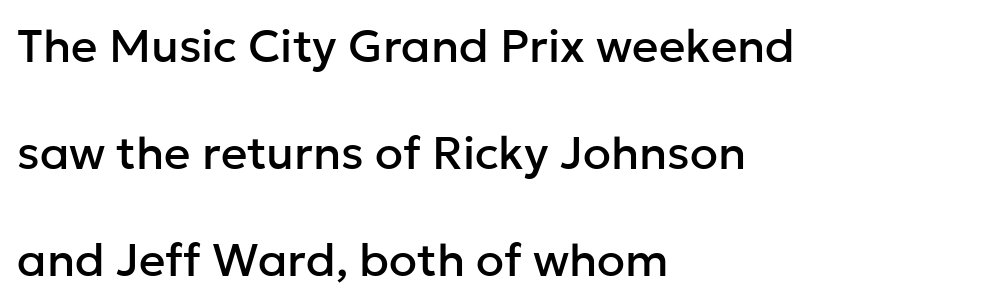
The image shows 46 px sans-serif type, upright; set left-aligned, loose line spacing (2.33x), normal letter spacing, not underlined; low stroke contrast and a medium x-height.
